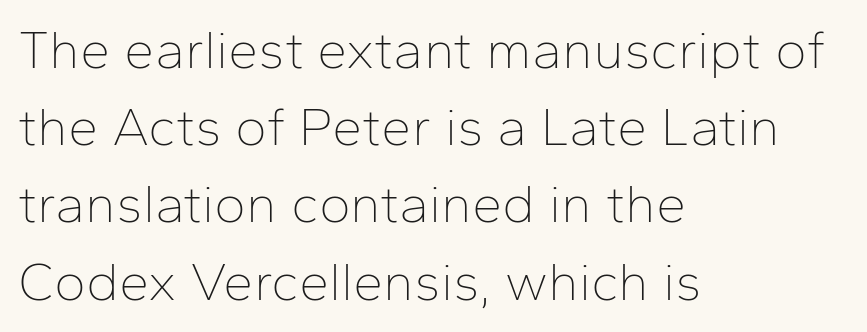
{"serif": "no", "italic": "no", "bold": "no", "weight": "thin", "width": "normal", "stroke_contrast": "low", "x_height": "medium", "monospaced": "no", "underline": "no", "align": "left", "line_spacing": "normal", "line_spacing_ratio": 1.43, "letter_spacing": "normal", "letter_spacing_em": 0.0, "glyph_px": 54}
